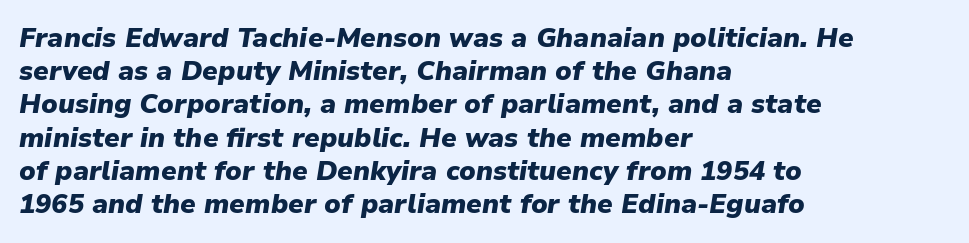
{"italic": "yes", "lean": "right", "slant_degrees": 9, "bold": "yes", "underline": "no", "align": "left", "line_spacing_ratio": 1.23, "letter_spacing": "normal", "letter_spacing_em": 0.0, "glyph_px": 27}
